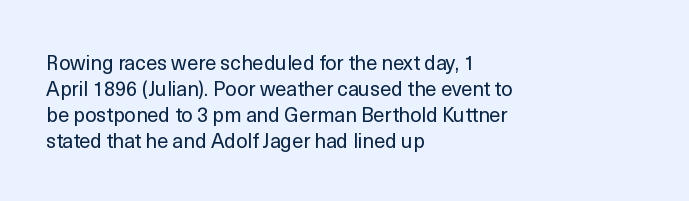
Where is the straight margin? On the left. This sample keeps an unexceptional amount of space between lines. The typesetting does not lean heavy: it is not bold. The gaps between neighbouring characters are ordinary and unremarkable. A clean baseline with only descenders dipping below it.
